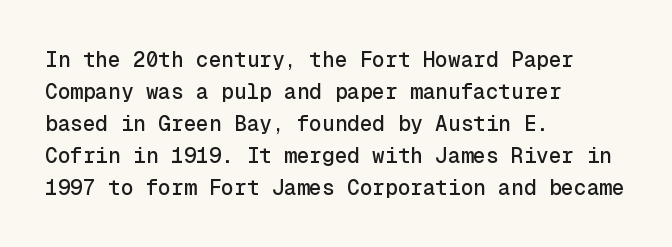
Spacing between characters is what you'd get straight out of the box. This sample is left-justified, so line endings fall wherever the words run out. Has an underline been added? It has not. Evenly set lines give the paragraph a standard silhouette. You can tell it's not italic because the verticals are truly vertical.
